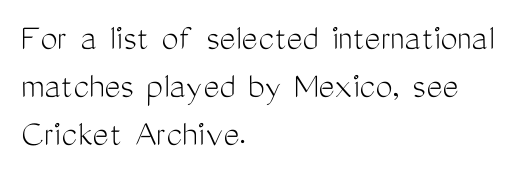
The image shows 38 px light, condensed sans-serif type, upright; set left-aligned, normal line spacing (1.26x), normal letter spacing, not underlined; medium stroke contrast and a medium x-height.
